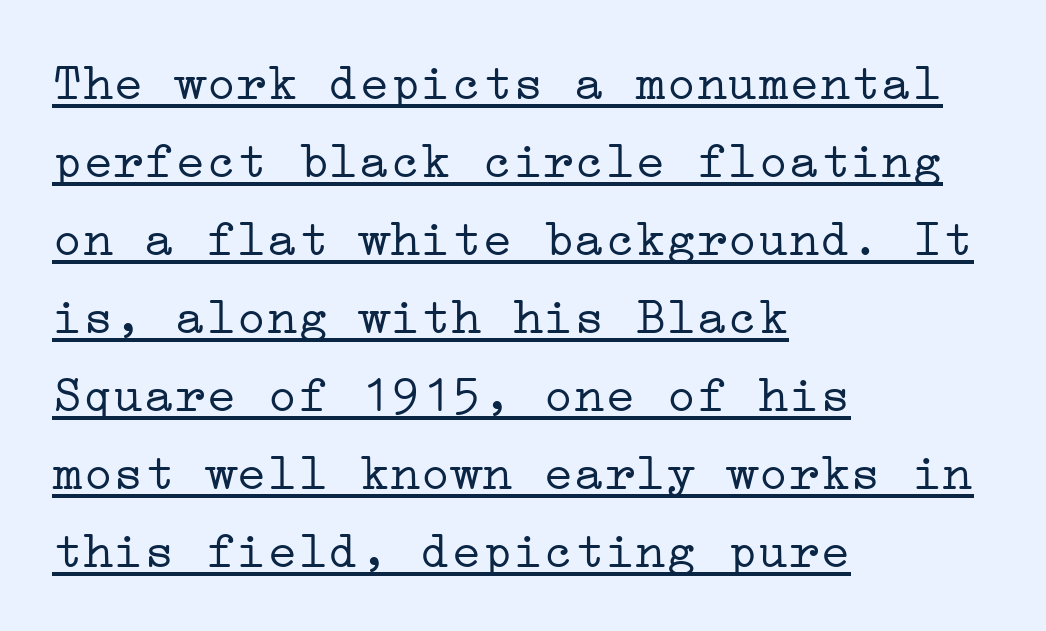
Q: Is the text bold? A: No.
Q: Is the text italic (slanted)? A: No, it is upright.
Q: Is the typeface a serif or a sans-serif typeface? A: Serif.
Q: Is the text underlined? A: Yes.
Q: How is the paragraph aligned? A: Left-aligned.
Q: Is the spacing between letters normal or unusually wide? A: Normal.
Q: Is the spacing between lines tight, normal or loose? A: Normal.
Q: Width (condensed, normal, or wide)? A: Wide.
Q: Stroke contrast? A: Low.
Q: x-height? A: Medium.
